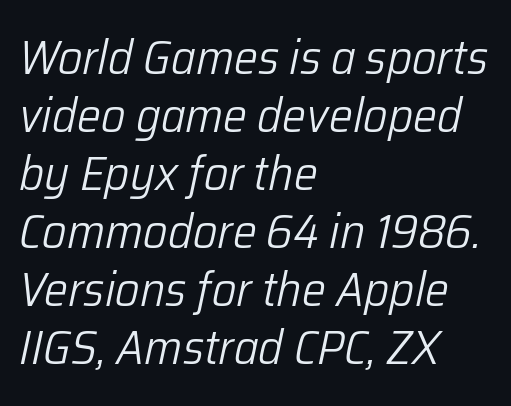
{"italic": "yes", "lean": "right", "slant_degrees": 12, "bold": "no", "weight": "light", "width": "normal", "stroke_contrast": "low", "x_height": "medium", "monospaced": "no", "underline": "no", "align": "left", "line_spacing_ratio": 1.21, "letter_spacing": "normal", "letter_spacing_em": 0.0, "glyph_px": 48}
